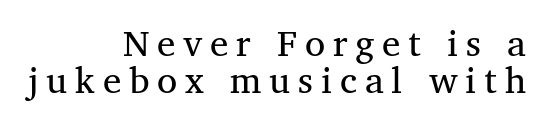
{"serif": "yes", "italic": "no", "bold": "no", "weight": "regular", "width": "normal", "stroke_contrast": "medium", "x_height": "medium", "monospaced": "no", "underline": "no", "align": "right", "line_spacing": "tight", "line_spacing_ratio": 0.99, "letter_spacing": "wide", "letter_spacing_em": 0.21, "glyph_px": 37}
